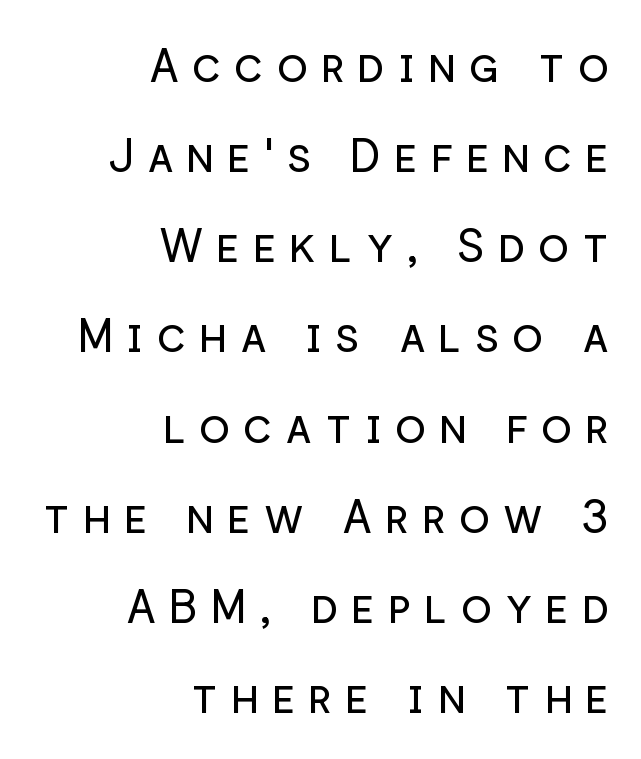
The gap between lines stays unmarked. What's the leading like? Stretched, with rows far apart. Each stroke keeps to a modest, everyday thickness or less. Horizontal alignment here is rightward, an uncommon choice for prose. This is roman type, the default non-slanted kind.
